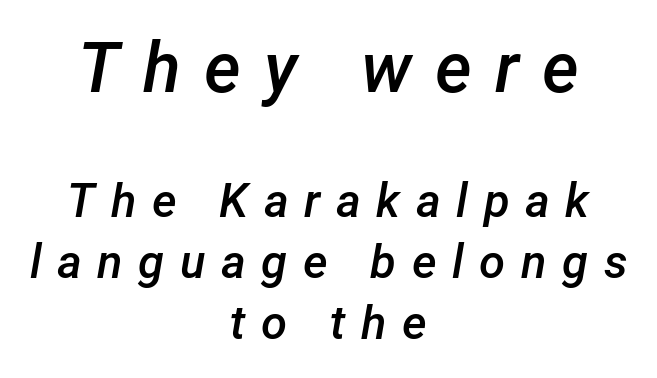
Q: Is the text bold? A: Semi-bold.
Q: Is the text italic (slanted)? A: Yes, it leans right by about 12 degrees.
Q: Is the text underlined? A: No.
Q: How is the paragraph aligned? A: Centered.
Q: Is the spacing between letters normal or unusually wide? A: Unusually wide.
Q: Is the spacing between lines tight, normal or loose? A: Normal.
Q: Which block of text is set in a larger size, the first (top) or the second (bottom)? A: The first (top) one.
Q: Width (condensed, normal, or wide)? A: Normal.
Q: Stroke contrast? A: Low.
Q: x-height? A: Medium.
Q: Monospaced? A: No.
